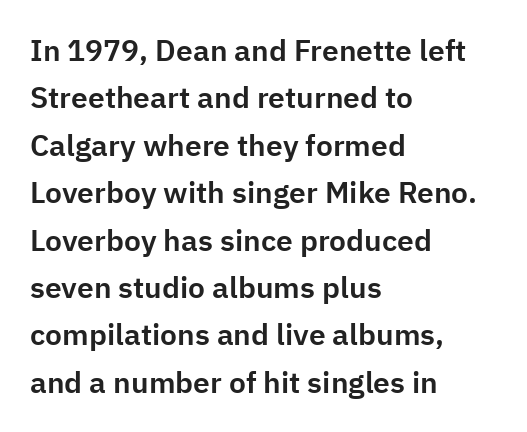
Descenders hang freely into open space. The letters advance in unequal steps, a hallmark of proportional type. A typesetter would call this leading conventional body-copy spacing. Style check: upright.
